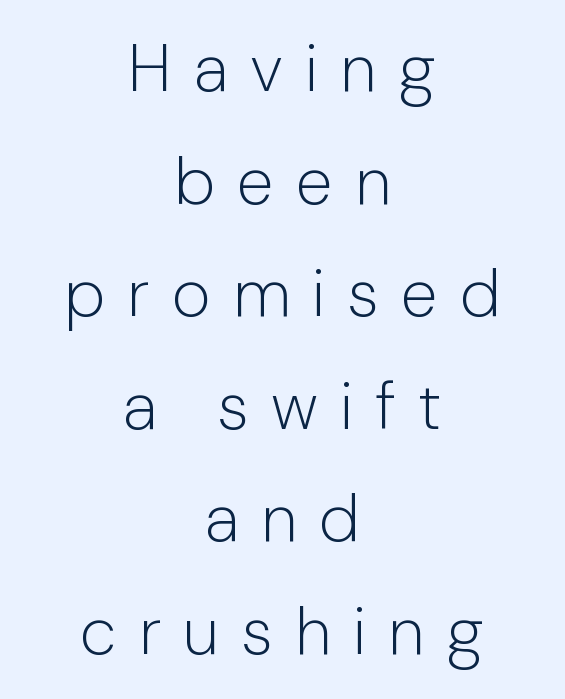
{"serif": "no", "italic": "no", "bold": "no", "weight": "light", "width": "normal", "stroke_contrast": "low", "x_height": "medium", "monospaced": "no", "underline": "no", "align": "center", "line_spacing": "normal", "line_spacing_ratio": 1.68, "letter_spacing": "wide", "letter_spacing_em": 0.33, "glyph_px": 67}
